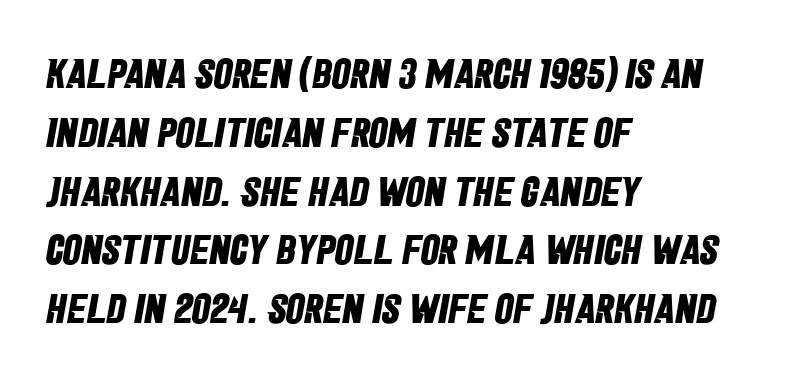
Q: Is the text bold? A: Yes.
Q: Is the typeface a serif or a sans-serif typeface? A: Sans-serif.
Q: Is the text underlined? A: No.
Q: How is the paragraph aligned? A: Left-aligned.
Q: Is the spacing between letters normal or unusually wide? A: Normal.
Q: Is the spacing between lines tight, normal or loose? A: Normal.
Q: Width (condensed, normal, or wide)? A: Condensed.
Q: Stroke contrast? A: Low.
Q: x-height? A: Large.
Q: Monospaced? A: No.
